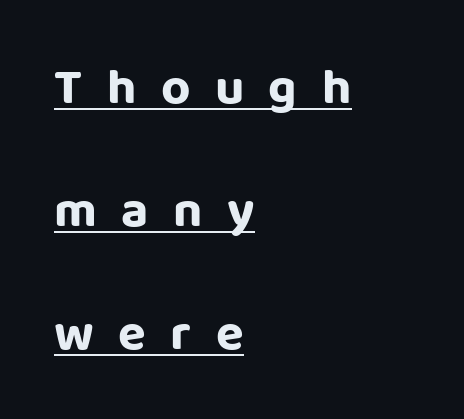
Q: Is the text italic (slanted)? A: No, it is upright.
Q: Is the typeface a serif or a sans-serif typeface? A: Sans-serif.
Q: Is the text underlined? A: Yes.
Q: How is the paragraph aligned? A: Left-aligned.
Q: Is the spacing between letters normal or unusually wide? A: Unusually wide.
Q: Is the spacing between lines tight, normal or loose? A: Loose.
Q: Width (condensed, normal, or wide)? A: Normal.
Q: Stroke contrast? A: Low.
Q: x-height? A: Large.
Q: Monospaced? A: No.
